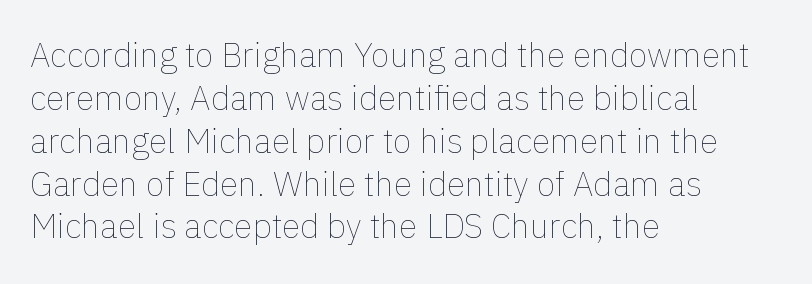
Lines of text with bare space underneath. Counters stay open thanks to moderate or lighter strokes. The leading is moderate, giving the passage an even texture. Characters follow at the spacing the type designer built in. Every row of glyphs begins at an identical x-position on the left.
